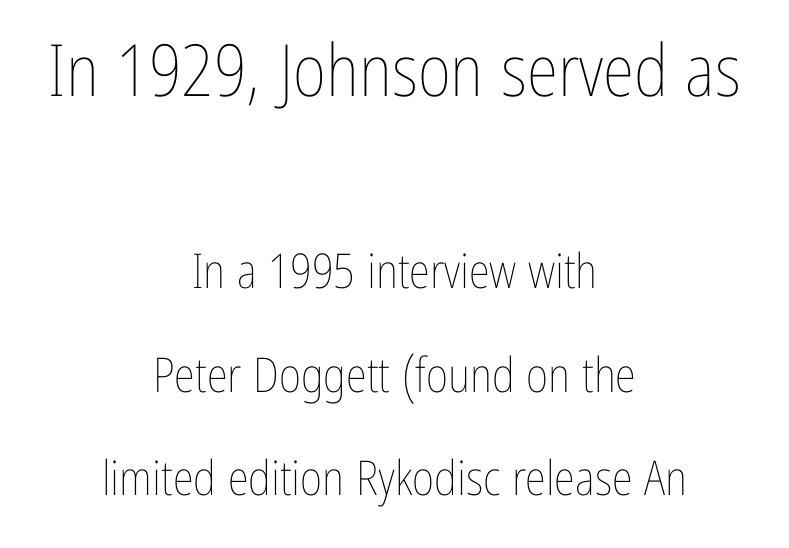
Q: Is the text bold? A: No.
Q: Is the text italic (slanted)? A: No, it is upright.
Q: Is the text underlined? A: No.
Q: How is the paragraph aligned? A: Centered.
Q: Is the spacing between letters normal or unusually wide? A: Normal.
Q: Is the spacing between lines tight, normal or loose? A: Loose.
Q: Which block of text is set in a larger size, the first (top) or the second (bottom)? A: The first (top) one.
Q: Width (condensed, normal, or wide)? A: Condensed.
Q: Stroke contrast? A: Low.
Q: x-height? A: Medium.
Q: Monospaced? A: No.
